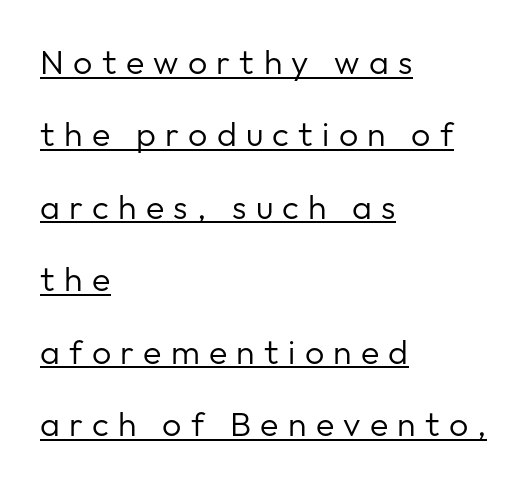
Q: Is the text bold? A: No.
Q: Is the text italic (slanted)? A: No, it is upright.
Q: Is the typeface a serif or a sans-serif typeface? A: Sans-serif.
Q: Is the text underlined? A: Yes.
Q: How is the paragraph aligned? A: Left-aligned.
Q: Is the spacing between letters normal or unusually wide? A: Unusually wide.
Q: Is the spacing between lines tight, normal or loose? A: Loose.
Q: Width (condensed, normal, or wide)? A: Normal.
Q: Stroke contrast? A: Low.
Q: x-height? A: Medium.
Q: Monospaced? A: No.
